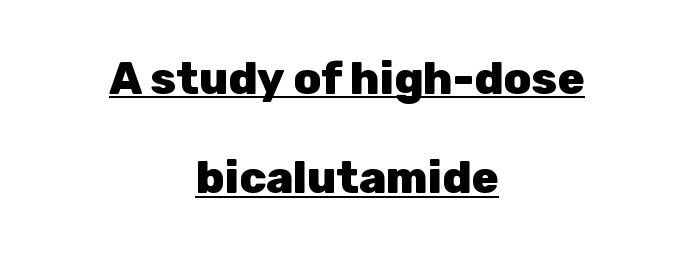
{"serif": "no", "italic": "no", "bold": "yes", "weight": "heavy", "width": "normal", "stroke_contrast": "low", "x_height": "medium", "monospaced": "no", "underline": "yes", "align": "center", "line_spacing": "loose", "line_spacing_ratio": 2.21, "letter_spacing": "normal", "letter_spacing_em": 0.0, "glyph_px": 45}
